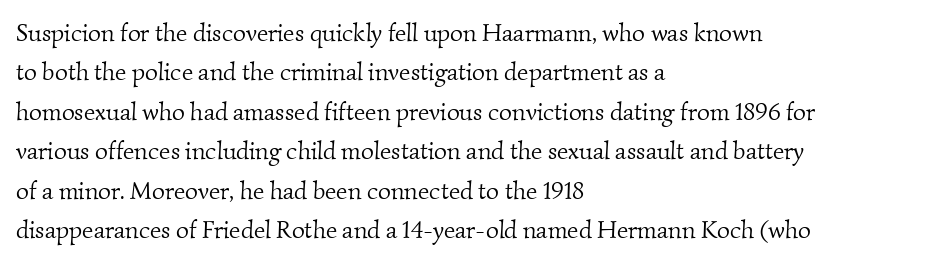
{"bold": "no", "underline": "no", "align": "left", "line_spacing": "normal", "line_spacing_ratio": 1.58, "letter_spacing": "normal", "letter_spacing_em": 0.0, "glyph_px": 25}
